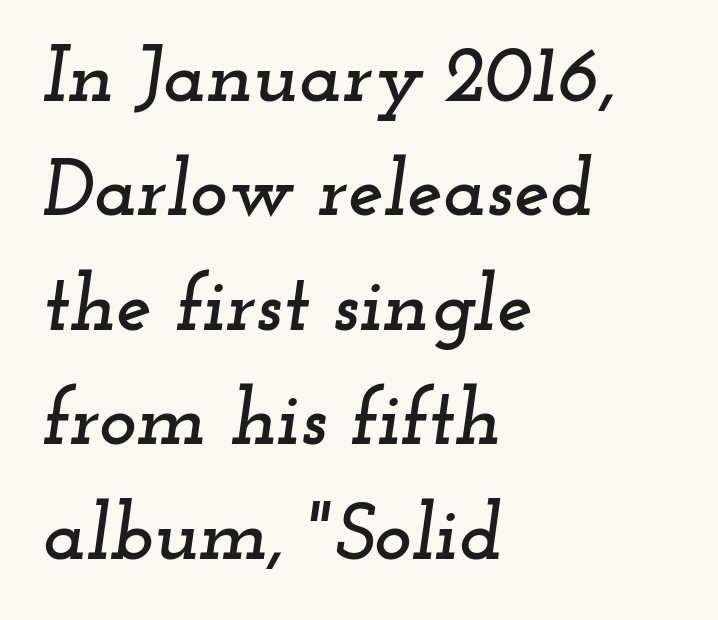
Anything drawn beneath the words? Only blank space. Character widths vary here, with narrow letters taking less room than wide ones. Whoever set this chose a conventional vertical rhythm. The characters display serif detailing at their extremities.
